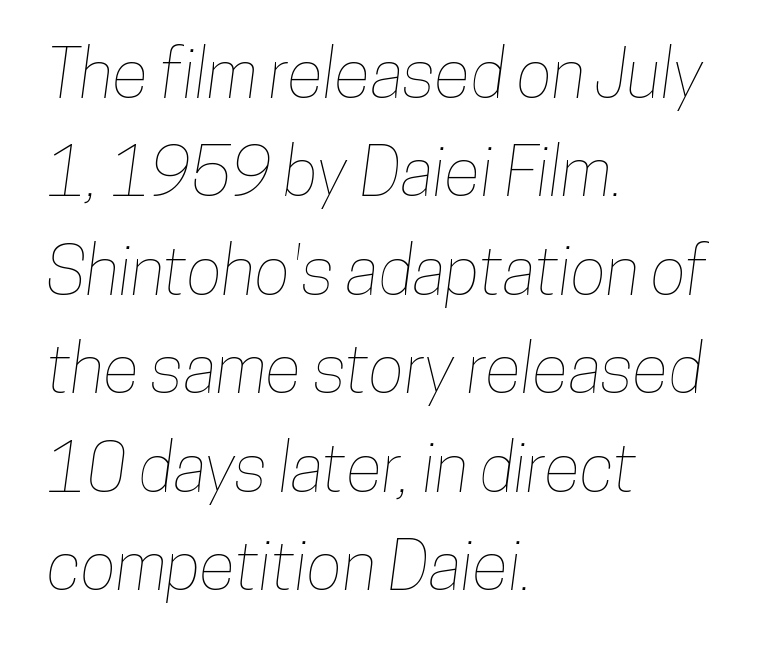
The image shows 67 px condensed type; set left-aligned, normal line spacing (1.47x), normal letter spacing, not underlined; low stroke contrast and a medium x-height.
